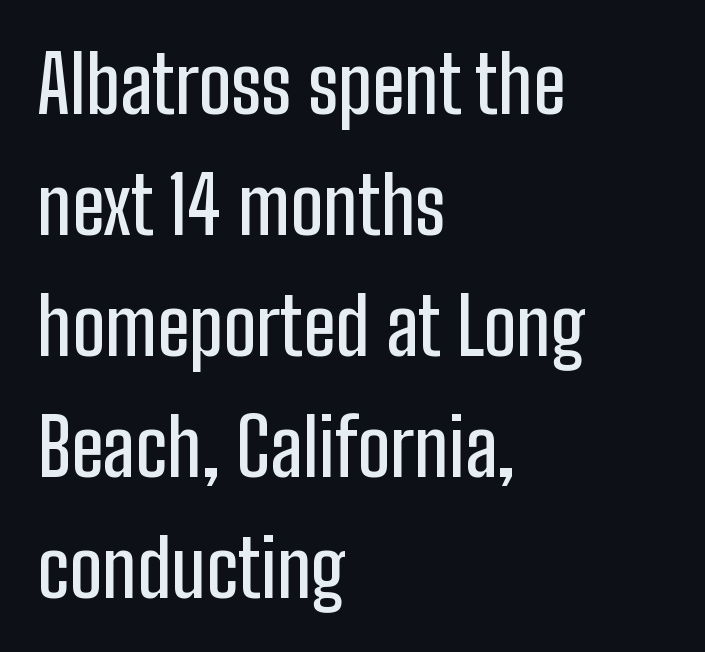
The image shows 78 px condensed sans-serif type, upright; set left-aligned, normal line spacing (1.55x), normal letter spacing, not underlined; low stroke contrast and a medium x-height.
